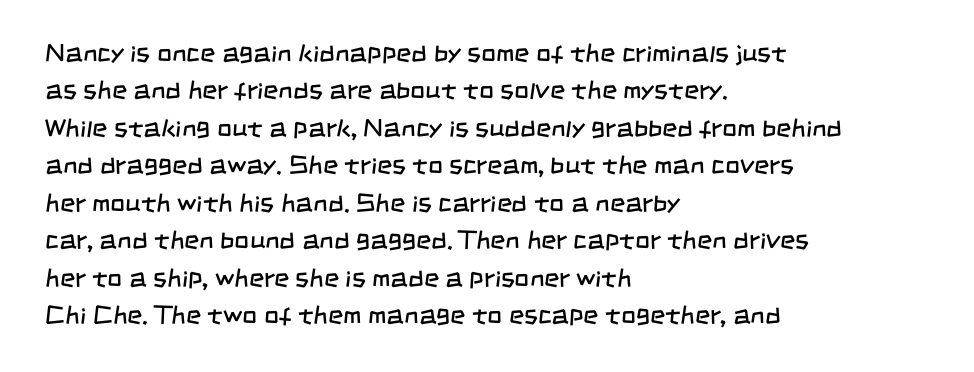
Q: Is the text bold? A: No.
Q: Is the text underlined? A: No.
Q: How is the paragraph aligned? A: Left-aligned.
Q: Is the spacing between letters normal or unusually wide? A: Normal.
Q: Is the spacing between lines tight, normal or loose? A: Normal.
